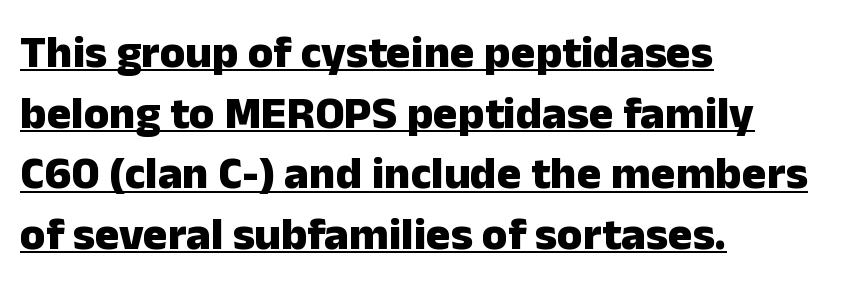
Alignment: flush left. Spacing verdict: proportional, widths tailored to each character. These lines keep a tight, regular rhythm from letter to letter. This is sans-serif lettering, the kind often seen on screens and signage.
